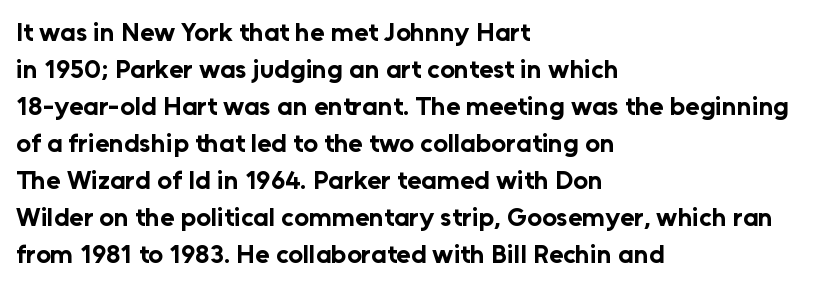
These words are printed bold, with thick strokes throughout. Between one letter and the next there's only the usual sliver of space. The letters stand straight up with perfectly vertical stems. The rendering anchors every line to the left-hand side. The leading is moderate, giving the passage an even texture.
